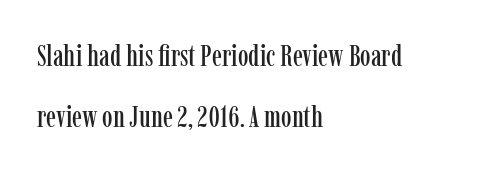
Type style note: has serifs. Descender tails drop into unmarked territory. If you measured baseline to baseline, you'd find a long distance. Layout note: lines flush left.
